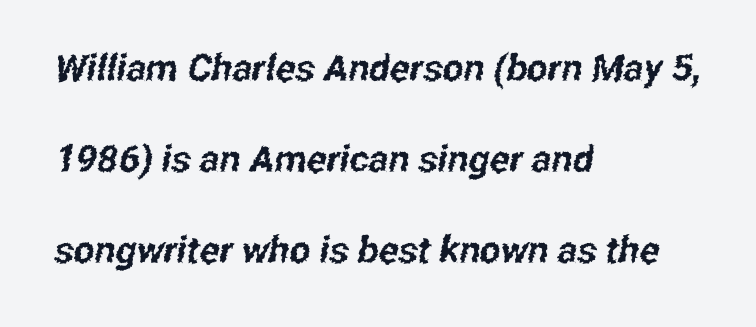
Q: Is the typeface a serif or a sans-serif typeface? A: Sans-serif.
Q: Is the text underlined? A: No.
Q: How is the paragraph aligned? A: Left-aligned.
Q: Is the spacing between letters normal or unusually wide? A: Normal.
Q: Is the spacing between lines tight, normal or loose? A: Loose.
Q: Width (condensed, normal, or wide)? A: Condensed.
Q: Stroke contrast? A: Low.
Q: x-height? A: Medium.
Q: Monospaced? A: No.
